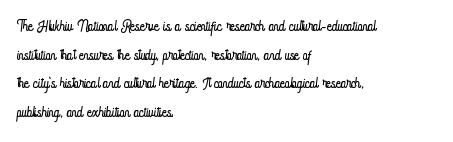
The image shows 21 px text type; set left-aligned, normal line spacing (1.36x), normal letter spacing, not underlined.
